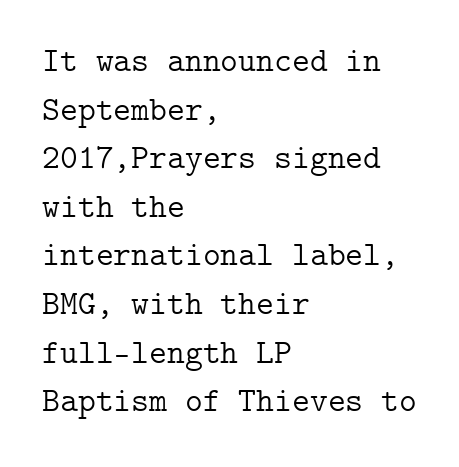
Q: Is the text bold? A: No.
Q: Is the text italic (slanted)? A: No, it is upright.
Q: Is the typeface a serif or a sans-serif typeface? A: Serif.
Q: Is the text underlined? A: No.
Q: How is the paragraph aligned? A: Left-aligned.
Q: Is the spacing between letters normal or unusually wide? A: Normal.
Q: Is the spacing between lines tight, normal or loose? A: Normal.
Q: Width (condensed, normal, or wide)? A: Normal.
Q: Stroke contrast? A: Low.
Q: x-height? A: Medium.
